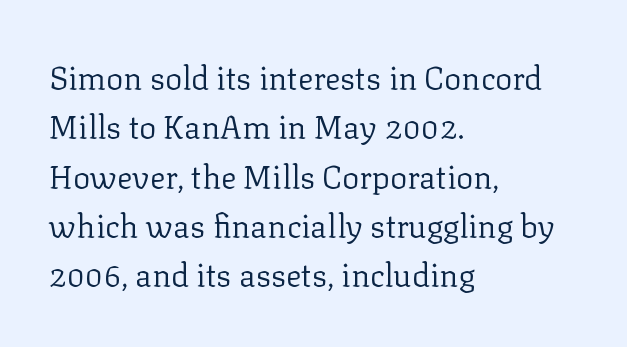
{"serif": "yes", "italic": "no", "bold": "no", "weight": "regular", "width": "normal", "stroke_contrast": "low", "x_height": "medium", "monospaced": "no", "underline": "no", "align": "left", "line_spacing": "normal", "line_spacing_ratio": 1.54, "letter_spacing": "normal", "letter_spacing_em": 0.0, "glyph_px": 32}
